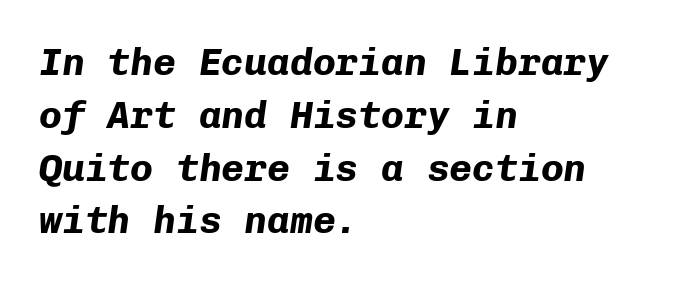
The image shows 38 px bold type, italic (leaning right), monospaced; set left-aligned, normal line spacing (1.39x), normal letter spacing, not underlined; low stroke contrast and a medium x-height.
